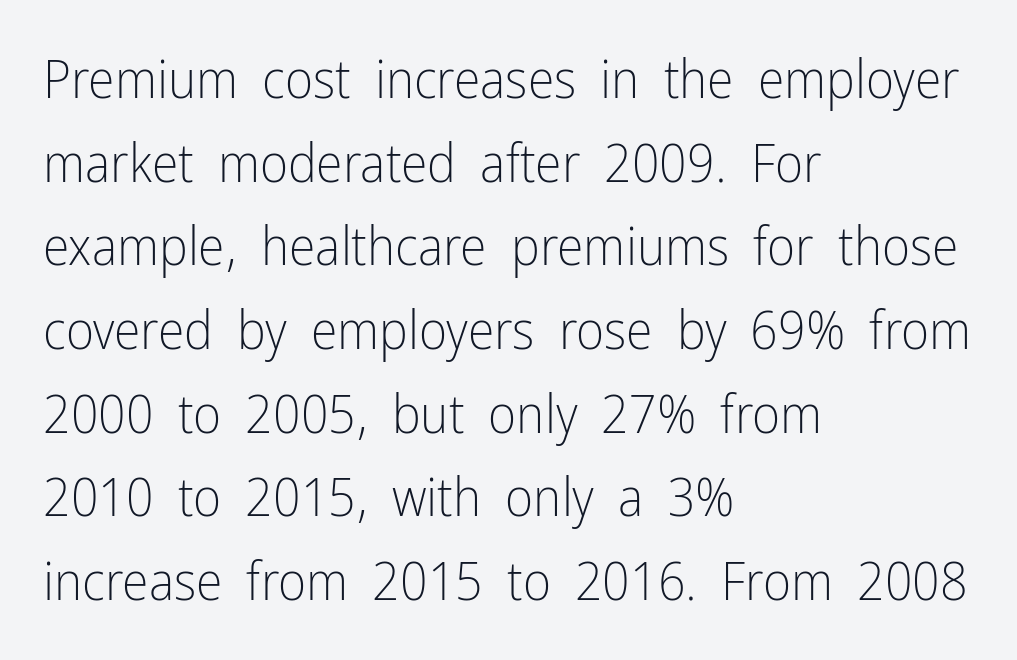
{"serif": "no", "italic": "no", "bold": "no", "weight": "light", "width": "condensed", "stroke_contrast": "low", "x_height": "medium", "monospaced": "no", "underline": "no", "align": "left", "line_spacing": "normal", "line_spacing_ratio": 1.55, "letter_spacing": "normal", "letter_spacing_em": 0.0, "glyph_px": 54}
